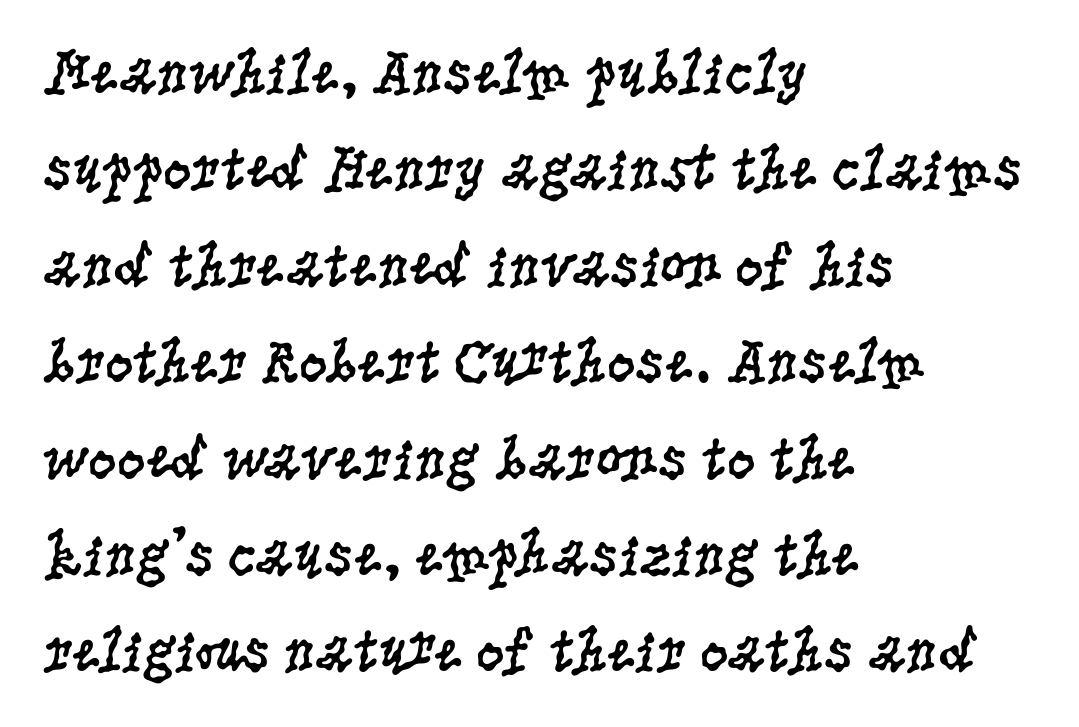
Q: Is the text bold? A: No.
Q: Is the typeface a serif or a sans-serif typeface? A: Serif.
Q: Is the text underlined? A: No.
Q: How is the paragraph aligned? A: Left-aligned.
Q: Is the spacing between letters normal or unusually wide? A: Normal.
Q: Is the spacing between lines tight, normal or loose? A: Normal.
Q: Width (condensed, normal, or wide)? A: Condensed.
Q: Stroke contrast? A: Low.
Q: x-height? A: Large.
Q: Monospaced? A: No.
